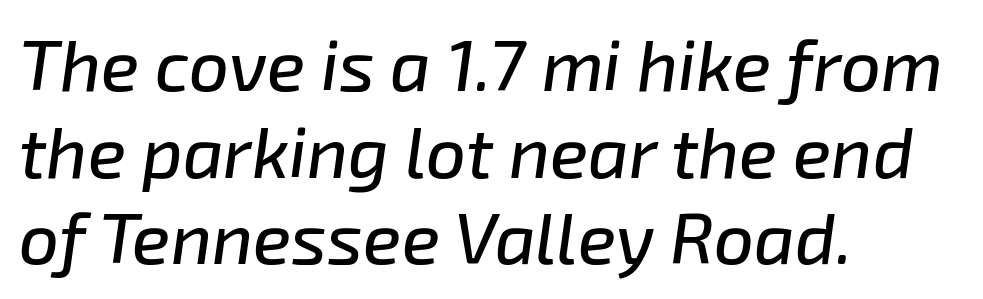
In CSS terms this would be text-align: left. Short note: letters normally spaced. The glyphs look as if they've been sheared to an angle. Unmarked baselines from the first word to the last. Proportional: the letters do not fall into vertical columns.
